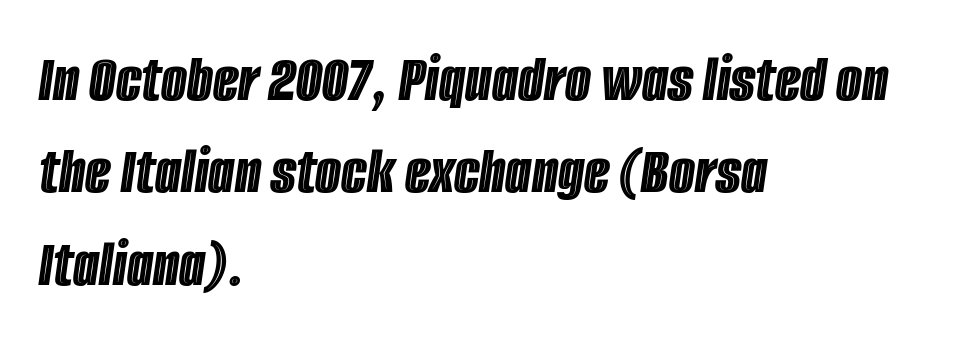
The image shows 67 px condensed type, italic (leaning right); set left-aligned, normal line spacing (1.38x), normal letter spacing, not underlined; a large x-height.
